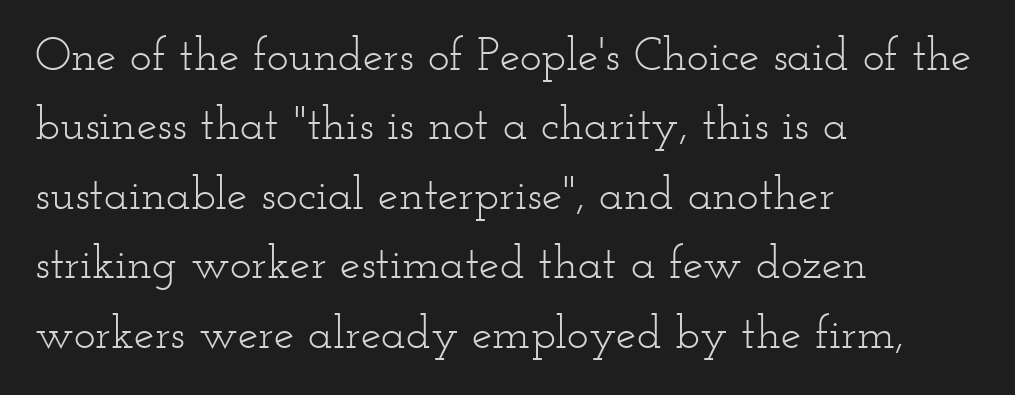
Short note: letters normally spaced. The compositor pushed each line to the left boundary. The letters advance in unequal steps, a hallmark of proportional type. Glance below the letters and you will spot only blank space.
